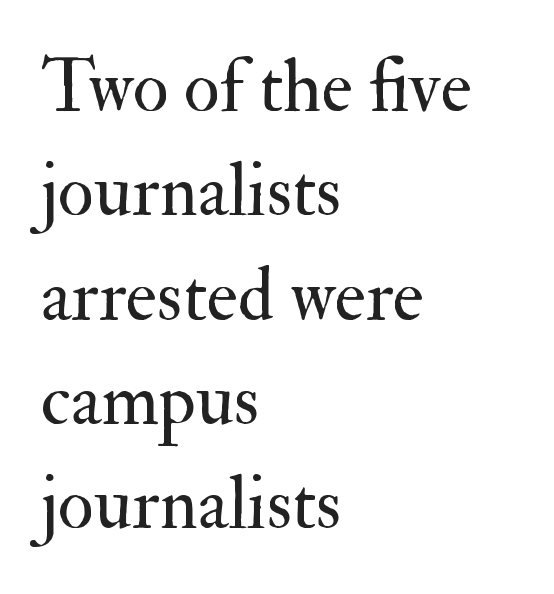
{"serif": "yes", "italic": "no", "bold": "no", "weight": "regular", "width": "normal", "stroke_contrast": "medium", "x_height": "small", "monospaced": "no", "underline": "no", "align": "left", "line_spacing": "normal", "line_spacing_ratio": 1.41, "letter_spacing": "normal", "letter_spacing_em": 0.0, "glyph_px": 74}
